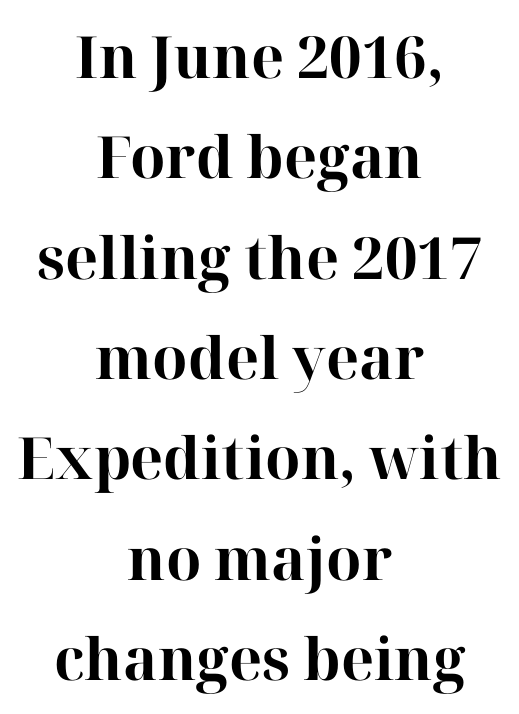
Q: Is the text bold? A: Yes.
Q: Is the text italic (slanted)? A: No, it is upright.
Q: Is the typeface a serif or a sans-serif typeface? A: Serif.
Q: Is the text underlined? A: No.
Q: How is the paragraph aligned? A: Centered.
Q: Is the spacing between letters normal or unusually wide? A: Normal.
Q: Width (condensed, normal, or wide)? A: Normal.
Q: Stroke contrast? A: High.
Q: x-height? A: Medium.
Q: Monospaced? A: No.
